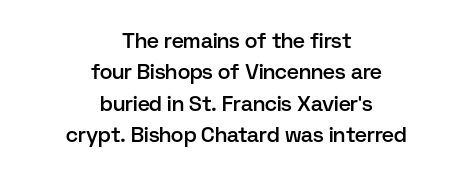
Successive baselines arrive at the customary interval. The space directly below the letters is spotless. A somewhat darkened texture: the type is semibold rather than bold. Ordinary non-slanted type is in use. The rendering positions every line midway between the sides. Students, note that the glyphs here touch the page at normal intervals.
